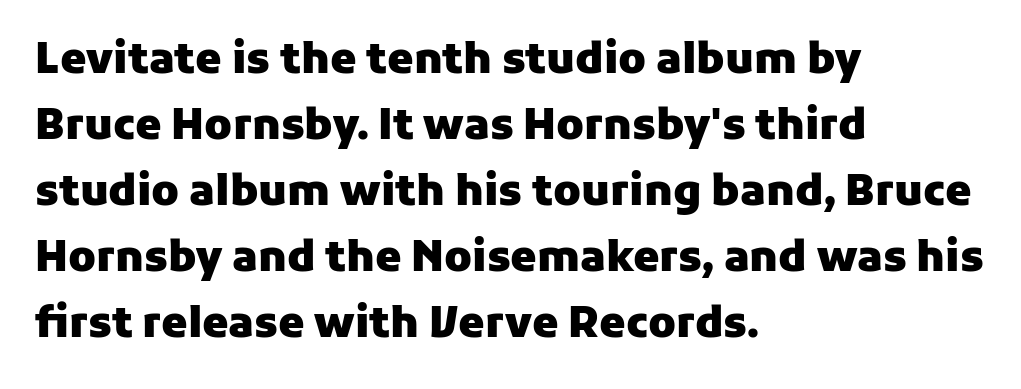
{"serif": "no", "italic": "no", "bold": "yes", "weight": "heavy", "width": "normal", "stroke_contrast": "low", "x_height": "medium", "monospaced": "no", "underline": "no", "align": "left", "line_spacing": "normal", "line_spacing_ratio": 1.57, "letter_spacing": "normal", "letter_spacing_em": 0.0, "glyph_px": 42}
